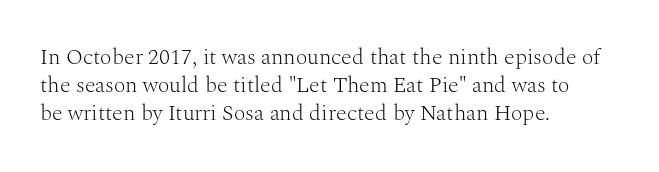
Normally led — the rows are evenly, conventionally spaced. Underlining? Definitely not there. The axis of the letterforms is exactly vertical. The passage is arranged the way most books set body copy — flush left. Default kerning and tracking; the words read as compact shapes.
